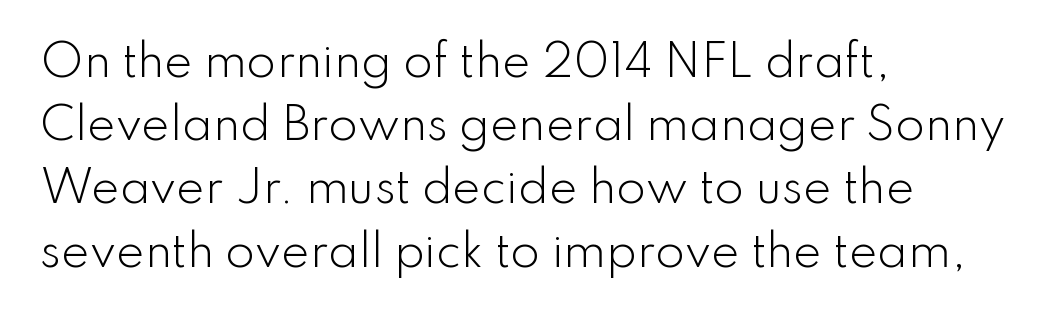
The image shows 43 px light sans-serif type, upright; set left-aligned, normal line spacing (1.47x), normal letter spacing, not underlined; low stroke contrast and a small x-height.
